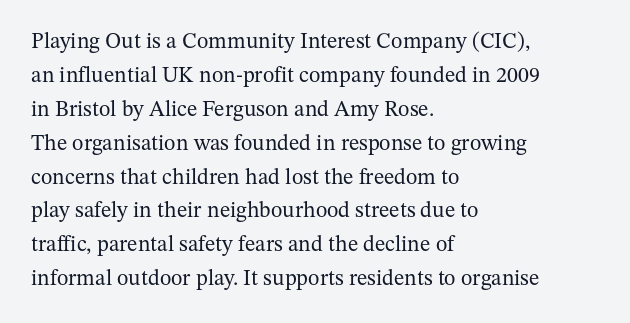
{"italic": "no", "bold": "no", "underline": "no", "align": "left", "line_spacing": "normal", "line_spacing_ratio": 1.54, "letter_spacing": "normal", "letter_spacing_em": 0.0, "glyph_px": 22}
